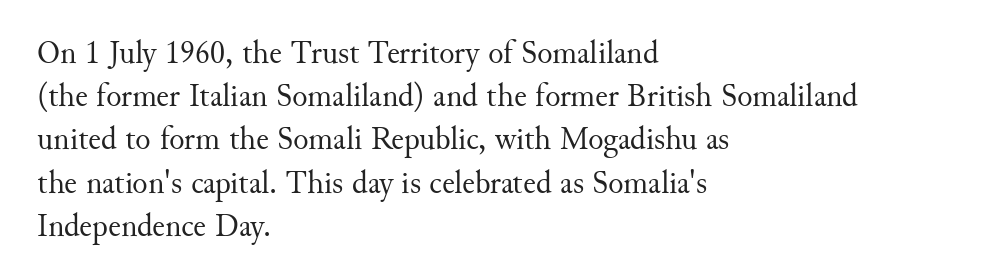
Do the characters align in a grid? No, the font is proportional. Type style note: has serifs. Observe the ordinary spacing: letters are neighbours, not strangers. Does the copy run flush right? No — it runs flush left. No word sits above an underline. The lines sit at an ordinary, default distance from one another.
